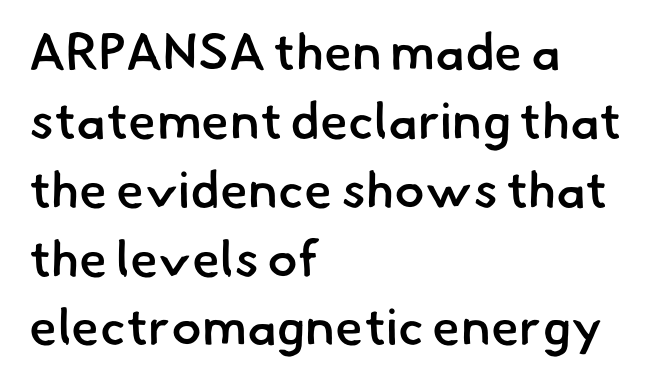
{"serif": "no", "bold": "semi", "weight": "semibold", "width": "normal", "stroke_contrast": "low", "x_height": "small", "monospaced": "no", "underline": "no", "align": "left", "line_spacing": "normal", "line_spacing_ratio": 1.35, "letter_spacing": "normal", "letter_spacing_em": 0.0, "glyph_px": 51}
